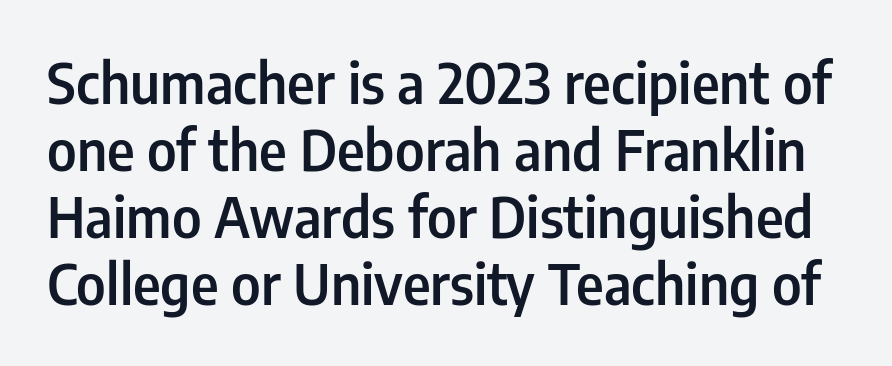
{"serif": "no", "italic": "no", "bold": "semi", "weight": "semibold", "width": "condensed", "stroke_contrast": "low", "x_height": "medium", "monospaced": "no", "underline": "no", "line_spacing_ratio": 1.22, "letter_spacing": "normal", "letter_spacing_em": 0.0, "glyph_px": 55}
